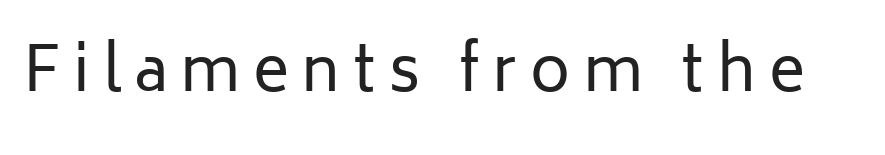
The image shows 61 px regular-weight sans-serif type, upright; set unusually wide letter spacing (+0.21 em), not underlined; low stroke contrast and a medium x-height.
